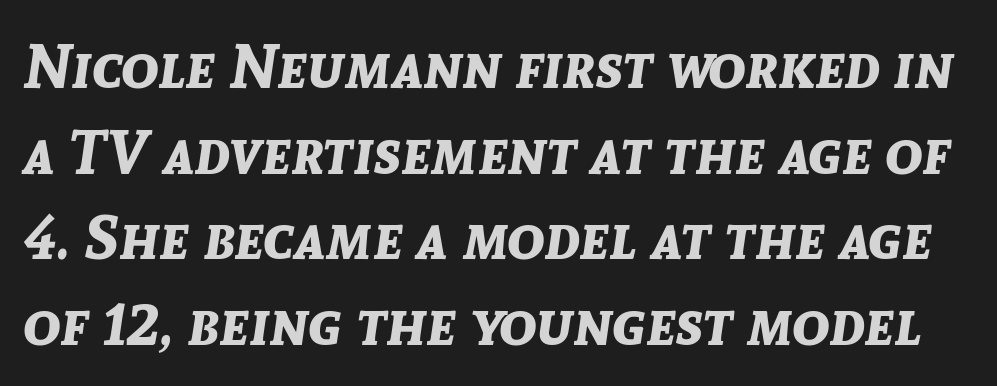
{"italic": "yes", "lean": "right", "slant_degrees": 8, "bold": "yes", "weight": "bold", "width": "normal", "stroke_contrast": "low", "x_height": "medium", "monospaced": "no", "underline": "no", "line_spacing": "normal", "line_spacing_ratio": 1.38, "letter_spacing": "normal", "letter_spacing_em": 0.0, "glyph_px": 62}
